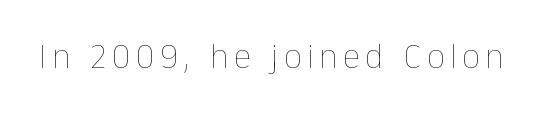
The font is comparable to plain body text, perhaps lighter. A clean baseline with only descenders dipping below it. Is this a fixed-width face? No — the glyphs have proportional, varying widths. A typesetter would mark this as roman, not italic.
